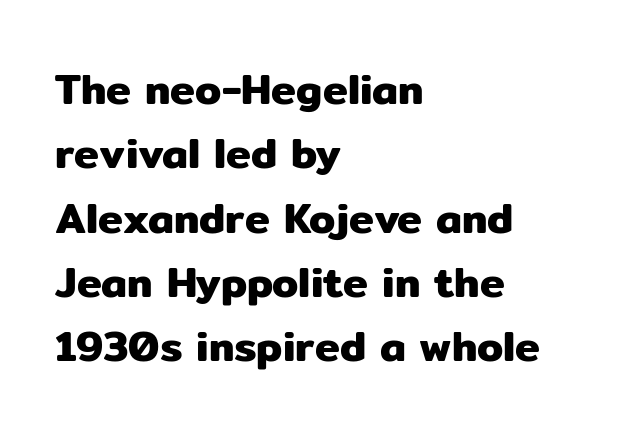
Underline: absent. Is the letter spacing exaggerated? No — it looks like the ordinary default. The line-height multiplier appears to be the usual default. Line beginnings align vertically; line endings do not. Letterform terminals end flat and unadorned throughout the passage. Upright lettering throughout.
